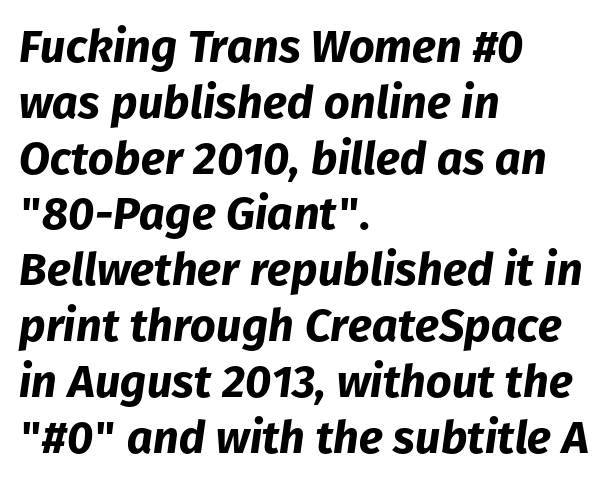
Q: Is the text bold? A: Yes.
Q: Is the text italic (slanted)? A: Yes, it leans right by about 8 degrees.
Q: Is the text underlined? A: No.
Q: How is the paragraph aligned? A: Left-aligned.
Q: Is the spacing between letters normal or unusually wide? A: Normal.
Q: Width (condensed, normal, or wide)? A: Normal.
Q: Stroke contrast? A: Low.
Q: x-height? A: Medium.
Q: Monospaced? A: No.
